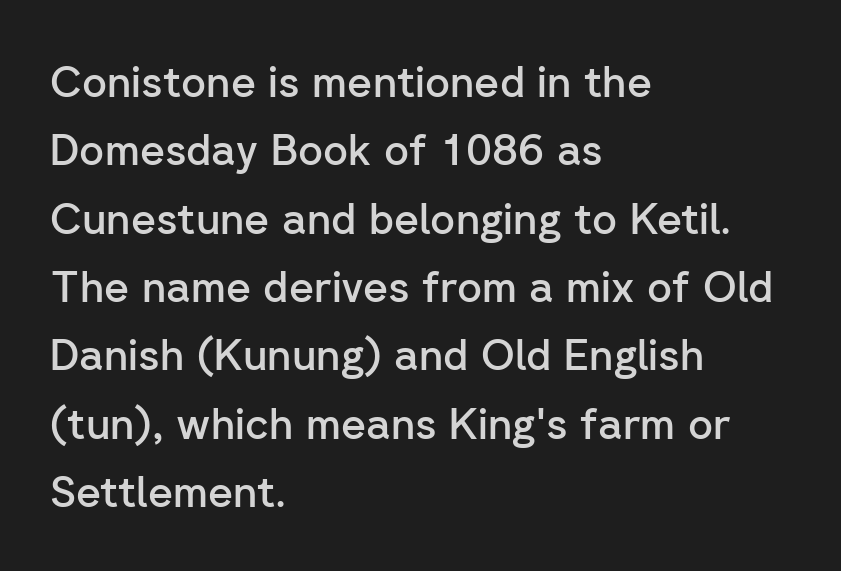
The image shows 43 px semibold sans-serif type, upright; set left-aligned, normal line spacing (1.59x), normal letter spacing, not underlined; low stroke contrast and a medium x-height.
